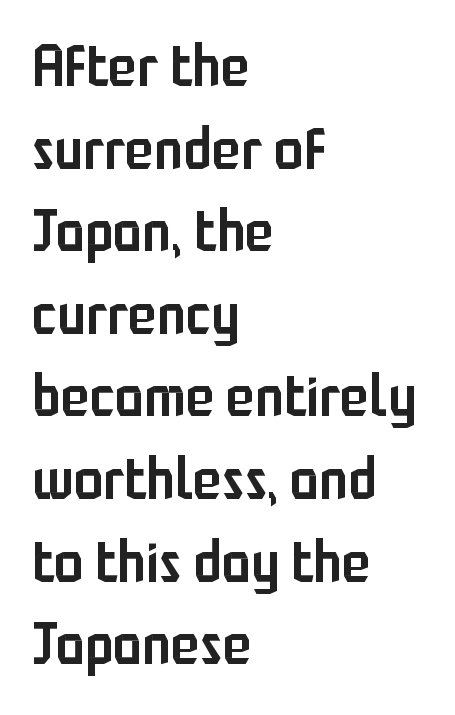
The image shows 59 px semibold, condensed sans-serif type, upright; set left-aligned, normal line spacing (1.4x), normal letter spacing, not underlined; low stroke contrast and a medium x-height.
